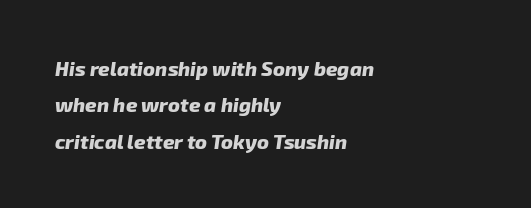
{"bold": "yes", "underline": "no", "align": "left", "line_spacing_ratio": 1.82, "letter_spacing": "normal", "letter_spacing_em": 0.0, "glyph_px": 20}
